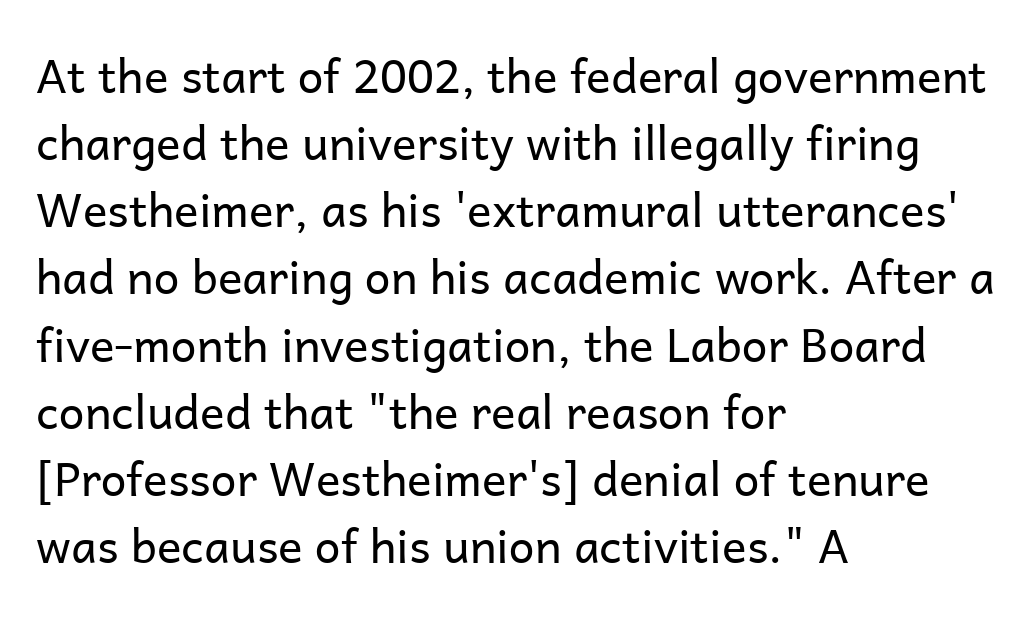
In terms of letterspacing, this is plain default setting. The rendering uses natural spacing where letterforms have individual widths. Summary of weight: not heavy and not bold. Each letter's strokes conclude bluntly, with no projecting serifs.
